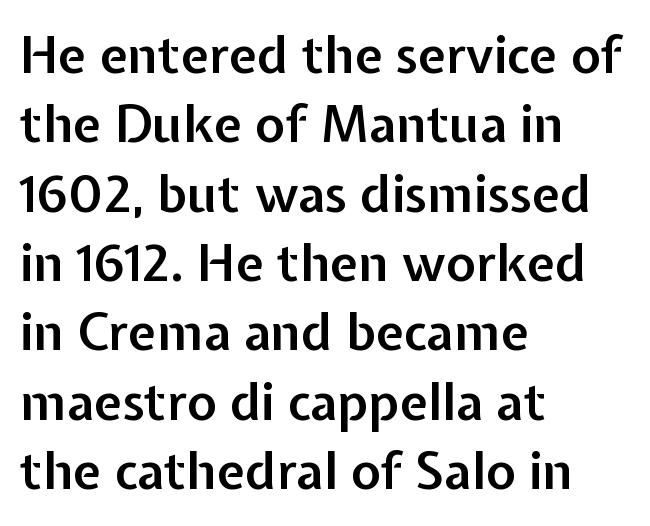
{"serif": "no", "italic": "no", "bold": "semi", "weight": "semibold", "width": "normal", "stroke_contrast": "low", "x_height": "medium", "monospaced": "no", "underline": "no", "align": "left", "line_spacing": "normal", "line_spacing_ratio": 1.36, "letter_spacing": "normal", "letter_spacing_em": 0.0, "glyph_px": 51}
